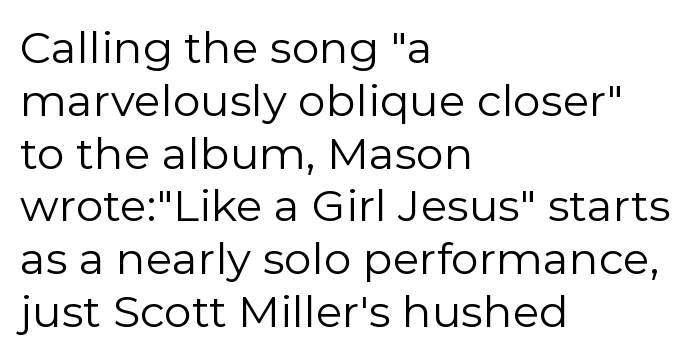
The weight tops out at a normal text grade. Any mark beneath the type? The region is blank. No feet cap the strokes, marking this as sans-serif type. Proportional: the letters do not fall into vertical columns. The compositor pushed each line to the left boundary. You could call the tracking neutral — neither tight nor loose.
